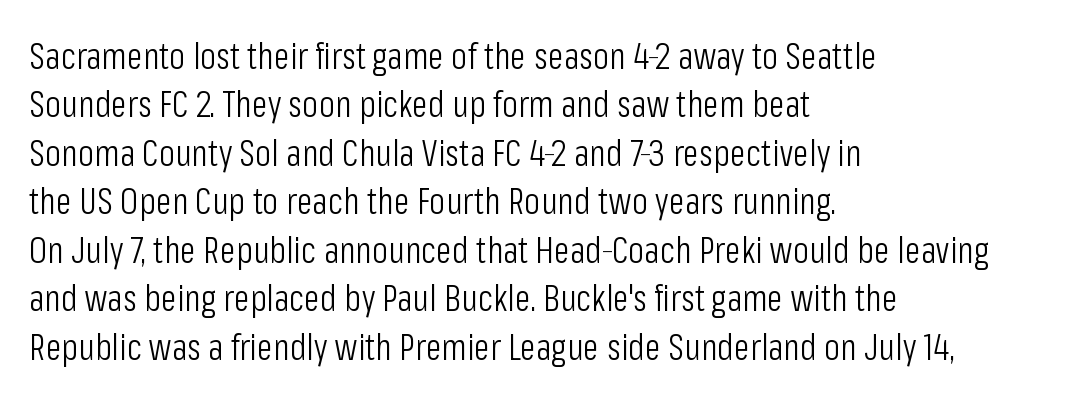
The image shows 37 px light, condensed sans-serif type, upright; set left-aligned, normal line spacing (1.31x), normal letter spacing, not underlined; low stroke contrast and a medium x-height.
